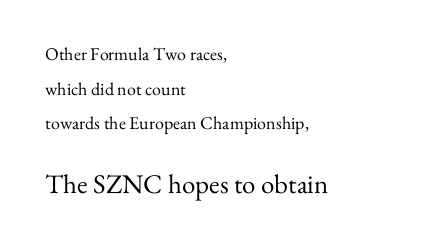
Short note: letters normally spaced. Every stem runs plumb, perpendicular to the baseline. Weight class: somewhere from thin through regular. Summary of vertical rhythm: relaxed, with wide interline spacing. The face used here appears at its bigger size in the lower chunk.
